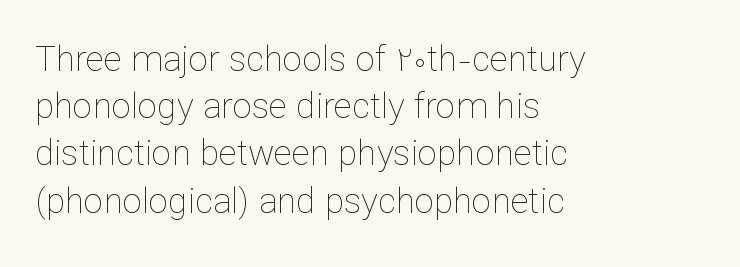
The image shows 35 px thin type, upright; set left-aligned, normal line spacing (1.35x), normal letter spacing, not underlined; low stroke contrast and a medium x-height.
